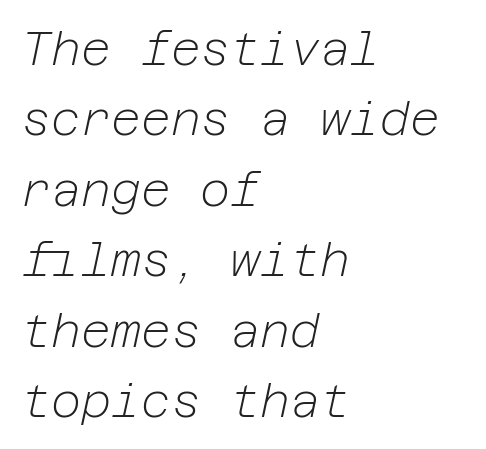
The image shows 46 px light type, italic (leaning right); set left-aligned, normal line spacing (1.53x), normal letter spacing, not underlined; low stroke contrast and a medium x-height.
